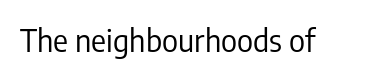
Stroke mass is kept to a normal reading level or below. Each letter's strokes conclude bluntly, with no projecting serifs. The glyphs are unaccompanied by any horizontal stroke below them. Do the characters align in a grid? No, the font is proportional. Observe the ordinary spacing: letters are neighbours, not strangers.
